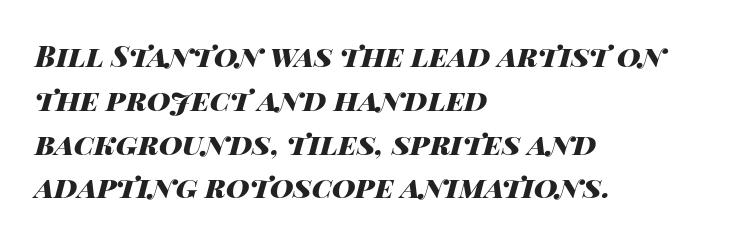
A normal amount of white space separates one row of letters from the next. Observe the lean: these are italic letterforms. Emphasis by weight is at full strength: bold. Descender tails drop into unmarked territory. The lines in this sample share a left origin and differ only in where they stop.
